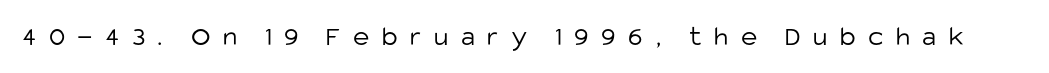
Observe the absence of serifs on each vertical stroke in this sample. The specimen omits any rule beneath the text block's lines. The tracking jumps out immediately: characters are airy and widely separated. The face looks like a standard text weight, possibly lighter. Here the designer chose a conventional face with non-uniform glyph widths.
